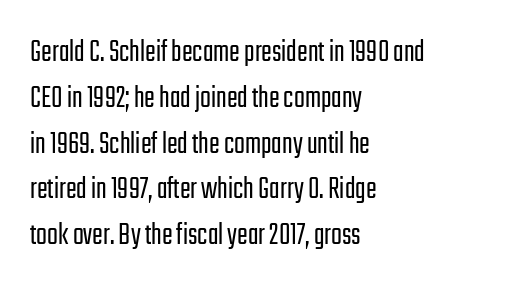
The space directly below the letters is spotless. The letters advance in unequal steps, a hallmark of proportional type. Short note: letters normally spaced. Baseline-to-baseline distance is the conventional proportion of letter height. Stems here are at most as thick as an everyday book face.
